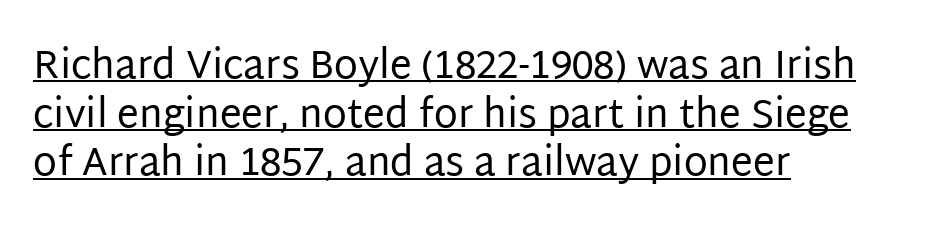
Q: Is the text bold? A: No.
Q: Is the text italic (slanted)? A: No, it is upright.
Q: Is the typeface a serif or a sans-serif typeface? A: Sans-serif.
Q: Is the text underlined? A: Yes.
Q: How is the paragraph aligned? A: Left-aligned.
Q: Is the spacing between letters normal or unusually wide? A: Normal.
Q: Is the spacing between lines tight, normal or loose? A: Normal.
Q: Width (condensed, normal, or wide)? A: Normal.
Q: Stroke contrast? A: Low.
Q: x-height? A: Large.
Q: Monospaced? A: No.
